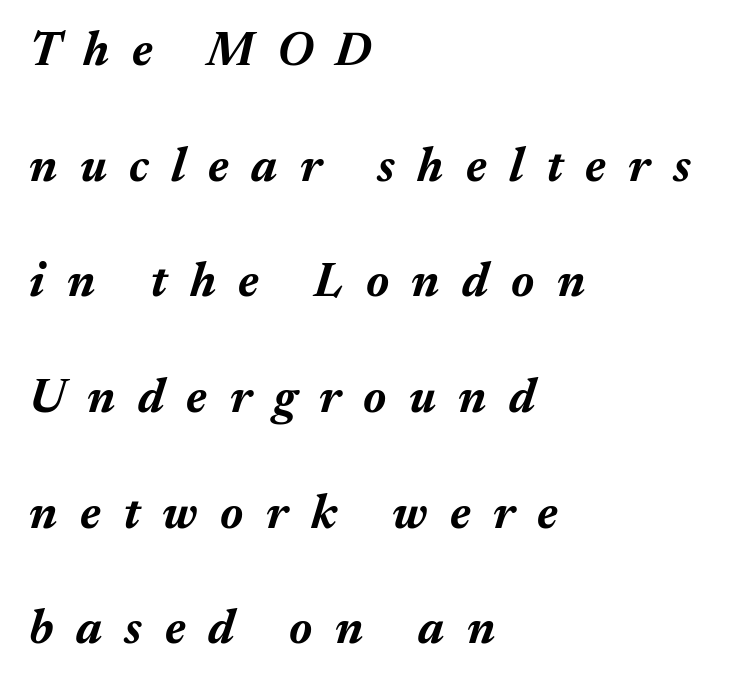
The lines are quadded left. Each letter keeps its own natural width here, so spacing adapts to shape. Honestly, the rows look like they've been pulled way apart. This rendering features lettering with no underline. Rendered with sloped, italic letterforms.
